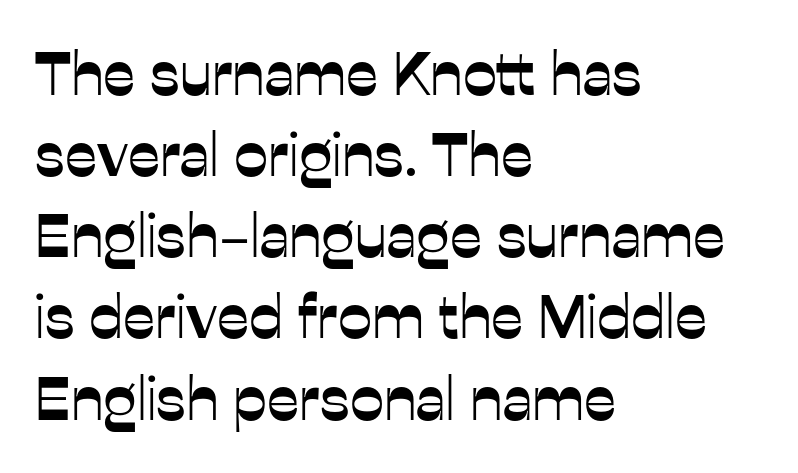
Standard letterfit; no display-style spreading of the glyphs. Nobody drew a line under any word here. The letters carry no serifs — their stems end cleanly without finishing strokes. Notice how descenders clear the ascenders below comfortably — that's standard leading. Posture: upright roman.
